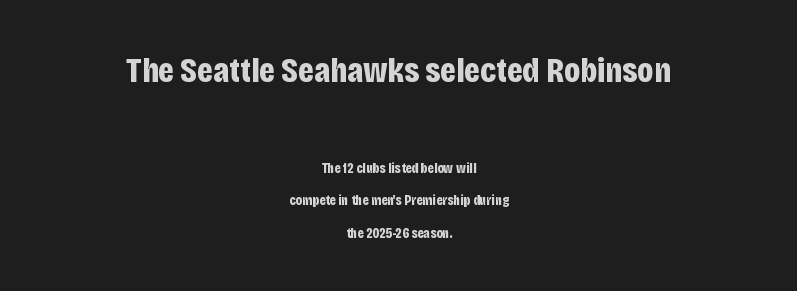
{"serif": "no", "italic": "no", "bold": "yes", "weight": "bold", "width": "condensed", "stroke_contrast": "low", "x_height": "large", "monospaced": "no", "underline": "no", "align": "center", "line_spacing": "loose", "line_spacing_ratio": 2.33, "letter_spacing": "normal", "letter_spacing_em": 0.0, "larger_block": "first", "size_ratio": 2.5, "glyph_px": 35}
